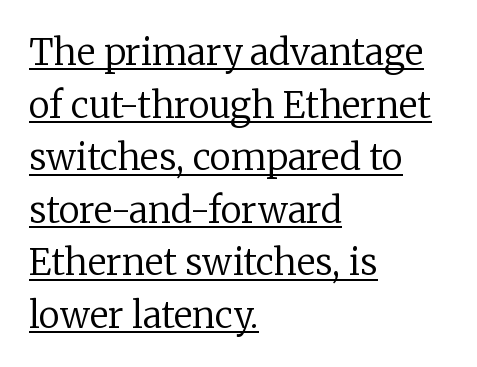
The image shows 36 px regular-weight serif type, upright; set left-aligned, normal line spacing (1.46x), normal letter spacing, underlined; low stroke contrast and a medium x-height.
